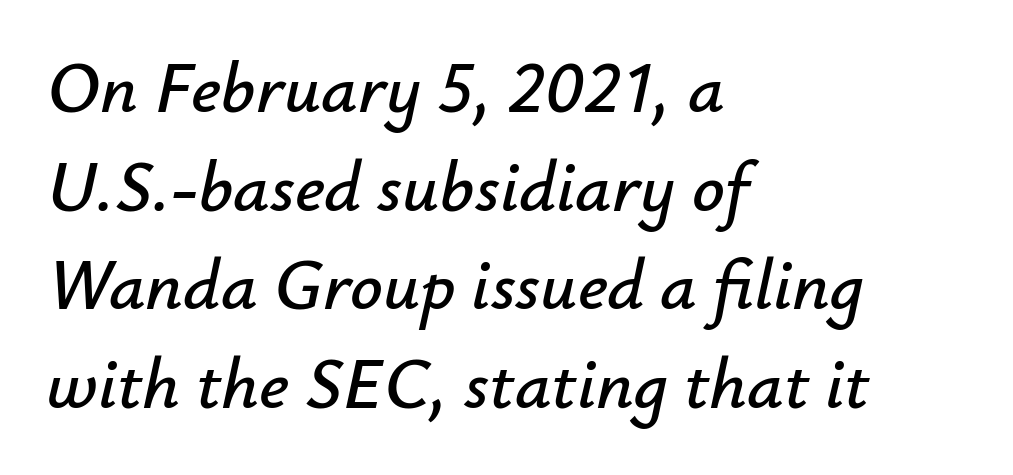
The image shows 72 px text type, italic (leaning right); set left-aligned, normal line spacing (1.37x), normal letter spacing, not underlined; low stroke contrast and a small x-height.
